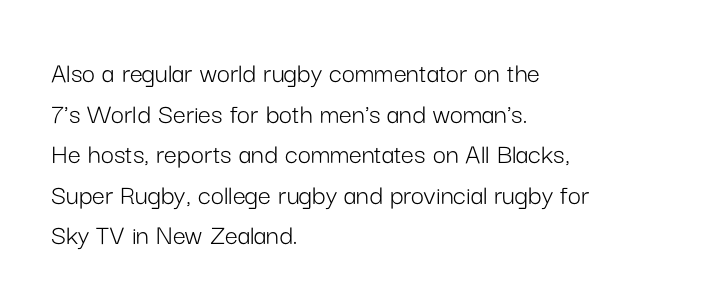
Left-aligned paragraph, ragged on the right. In terms of letterform style, serifs are entirely absent. The font is comparable to plain body text, perhaps lighter. Do the letters lean? They stand straight. Here the designer chose a conventional face with non-uniform glyph widths. A clean baseline with only descenders dipping below it.
